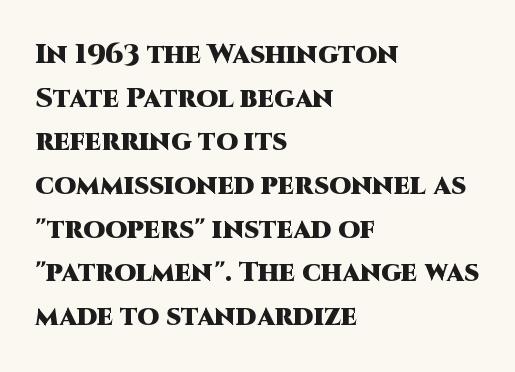
{"serif": "no", "italic": "no", "bold": "yes", "weight": "heavy", "width": "normal", "stroke_contrast": "high", "x_height": "large", "monospaced": "no", "underline": "no", "align": "left", "line_spacing": "normal", "line_spacing_ratio": 1.56, "letter_spacing": "normal", "letter_spacing_em": 0.0, "glyph_px": 28}
